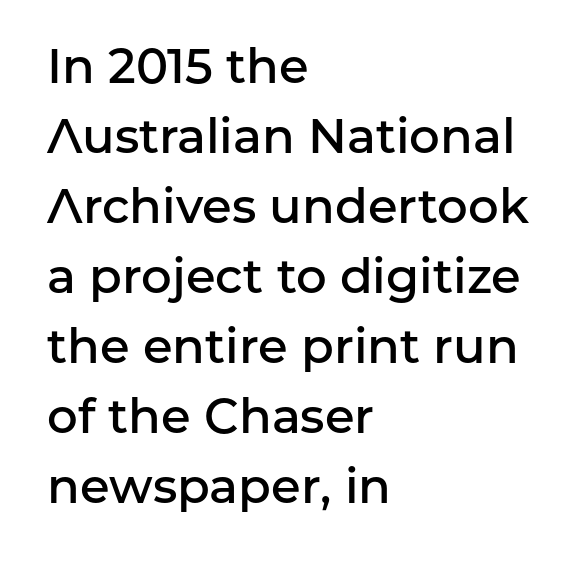
The image shows 48 px semibold sans-serif type, upright; set left-aligned, normal line spacing (1.46x), normal letter spacing, not underlined; low stroke contrast and a medium x-height.
